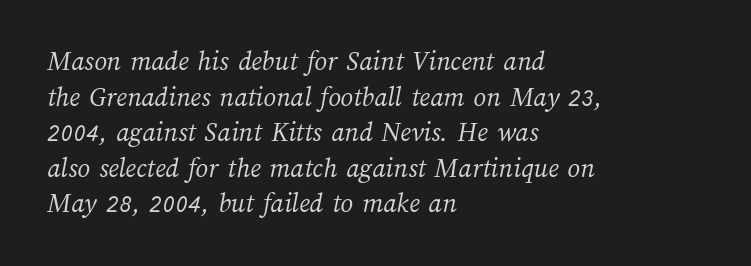
Q: Is the text bold? A: No.
Q: Is the text underlined? A: No.
Q: How is the paragraph aligned? A: Left-aligned.
Q: Is the spacing between letters normal or unusually wide? A: Normal.
Q: Is the spacing between lines tight, normal or loose? A: Normal.
Q: Width (condensed, normal, or wide)? A: Normal.
Q: Stroke contrast? A: Medium.
Q: x-height? A: Medium.
Q: Monospaced? A: No.
